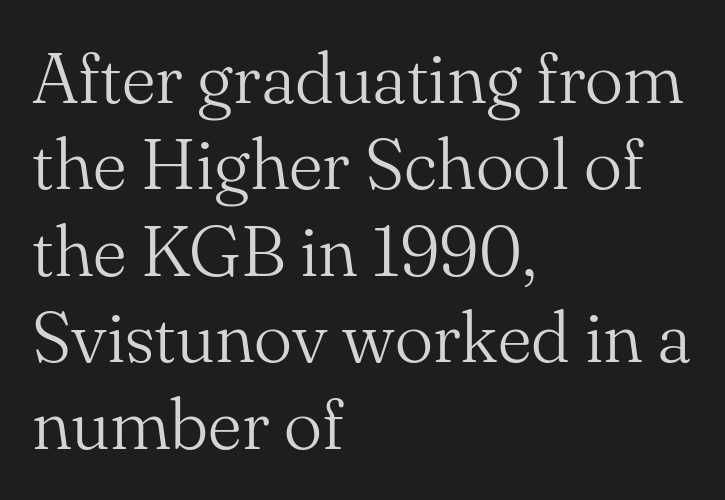
{"serif": "yes", "italic": "no", "bold": "no", "weight": "light", "width": "normal", "stroke_contrast": "medium", "x_height": "small", "monospaced": "no", "underline": "no", "align": "left", "line_spacing_ratio": 1.2, "letter_spacing": "normal", "letter_spacing_em": 0.0, "glyph_px": 72}
